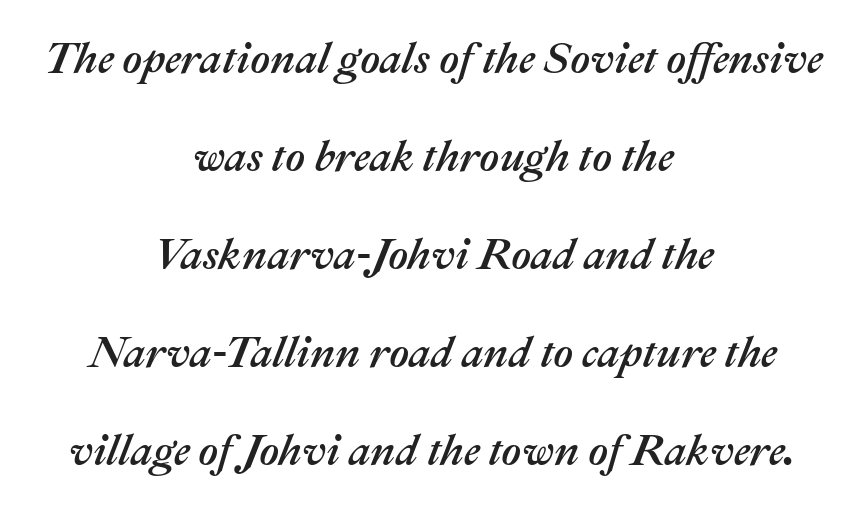
Q: Is the text italic (slanted)? A: Yes, it leans right by about 22 degrees.
Q: Is the text underlined? A: No.
Q: How is the paragraph aligned? A: Centered.
Q: Is the spacing between letters normal or unusually wide? A: Normal.
Q: Is the spacing between lines tight, normal or loose? A: Loose.
Q: Width (condensed, normal, or wide)? A: Normal.
Q: Stroke contrast? A: Medium.
Q: x-height? A: Medium.
Q: Monospaced? A: No.
